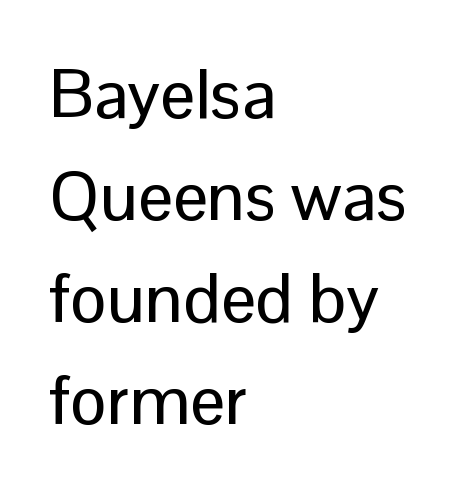
The image shows 69 px sans-serif type, upright; set left-aligned, normal line spacing (1.48x), normal letter spacing, not underlined; low stroke contrast and a medium x-height.
